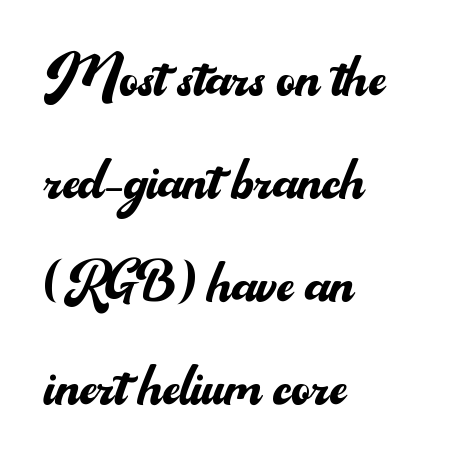
Q: Is the text bold? A: No.
Q: Is the text italic (slanted)? A: Yes.
Q: Is the typeface a serif or a sans-serif typeface? A: Sans-serif.
Q: Is the text underlined? A: No.
Q: How is the paragraph aligned? A: Left-aligned.
Q: Is the spacing between letters normal or unusually wide? A: Normal.
Q: Is the spacing between lines tight, normal or loose? A: Normal.
Q: Width (condensed, normal, or wide)? A: Normal.
Q: Stroke contrast? A: Medium.
Q: x-height? A: Small.
Q: Monospaced? A: No.
